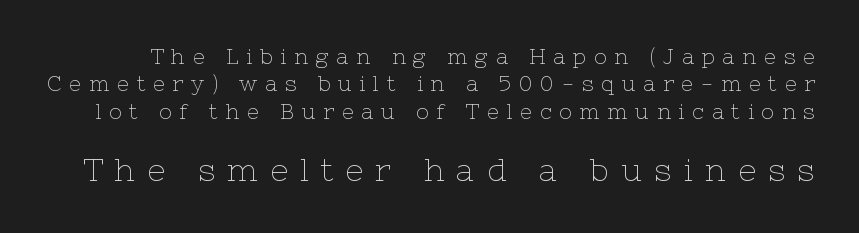
Q: Is the text bold? A: No.
Q: Is the text italic (slanted)? A: No, it is upright.
Q: Is the typeface a serif or a sans-serif typeface? A: Serif.
Q: Is the text underlined? A: No.
Q: Is the spacing between letters normal or unusually wide? A: Unusually wide.
Q: Is the spacing between lines tight, normal or loose? A: Normal.
Q: Which block of text is set in a larger size, the first (top) or the second (bottom)? A: The second (bottom) one.
Q: Width (condensed, normal, or wide)? A: Normal.
Q: Stroke contrast? A: Low.
Q: x-height? A: Medium.
Q: Monospaced? A: No.
